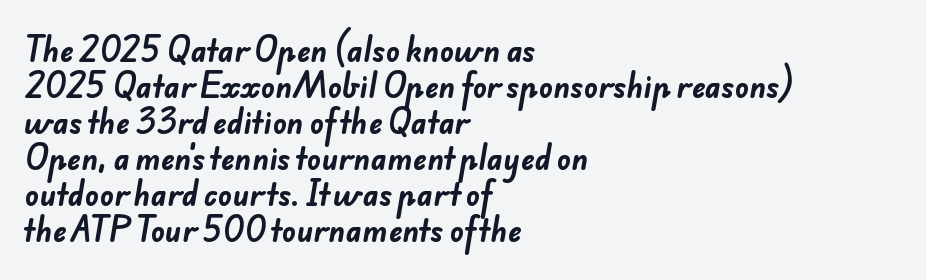
Here the designer chose a conventional face with non-uniform glyph widths. Alignment: flush left. Its strokes are broad and dark, the hallmark of bold type. A typesetter would label this face a sans.
